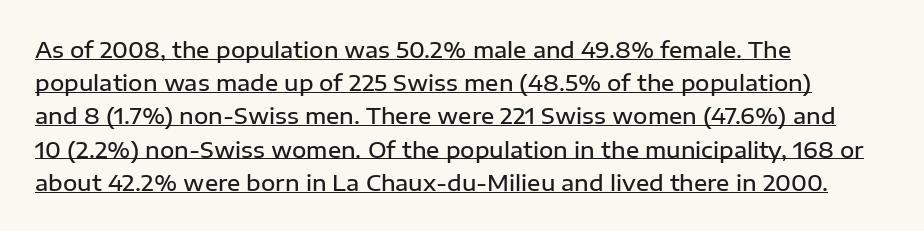
The image shows 22 px text type, upright; set left-aligned, normal line spacing (1.51x), normal letter spacing, underlined.
